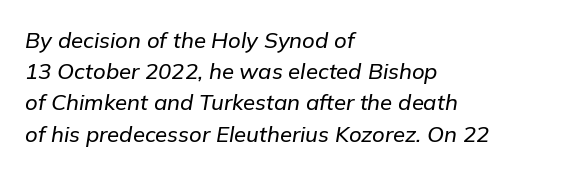
Quick note: interline space is typical. Short and long lines alike share a common starting point at left. Style check: oblique. Each word holds together tightly as a unit, with standard inter-letter gaps. The space beneath each line is pristine and unruled.
